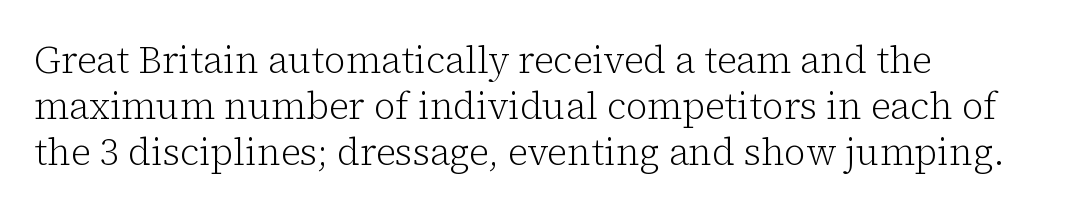
The image shows 37 px light serif type, upright; set left-aligned, normal line spacing (1.25x), normal letter spacing, not underlined; low stroke contrast and a medium x-height.
